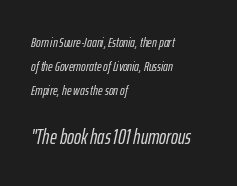
The image shows 21 px text type, italic (leaning right); set left-aligned, line spacing 1.72x, normal letter spacing, not underlined; the second (bottom) block is 1.5x larger.
